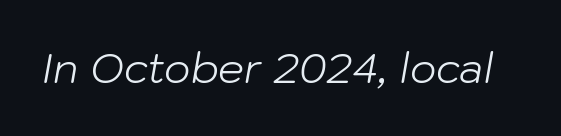
Q: Is the text bold? A: No.
Q: Is the text italic (slanted)? A: Yes, it leans right by about 10 degrees.
Q: Is the text underlined? A: No.
Q: Is the spacing between letters normal or unusually wide? A: Normal.
Q: Width (condensed, normal, or wide)? A: Normal.
Q: Stroke contrast? A: Low.
Q: x-height? A: Medium.
Q: Monospaced? A: No.
